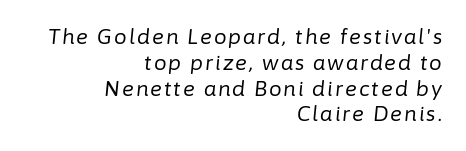
The rendering uses a moderate line-height, typical for paragraphs. Compared with a typical body face, this is equally light or lighter still. A student would call this right alignment; a typographer would say flush right, rag left. Only glyphs here, with clear space below each row.
